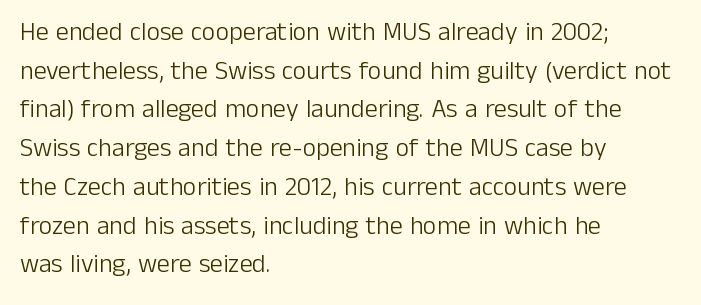
Q: Is the text bold? A: No.
Q: Is the text italic (slanted)? A: No, it is upright.
Q: Is the text underlined? A: No.
Q: How is the paragraph aligned? A: Left-aligned.
Q: Is the spacing between letters normal or unusually wide? A: Normal.
Q: Is the spacing between lines tight, normal or loose? A: Normal.
